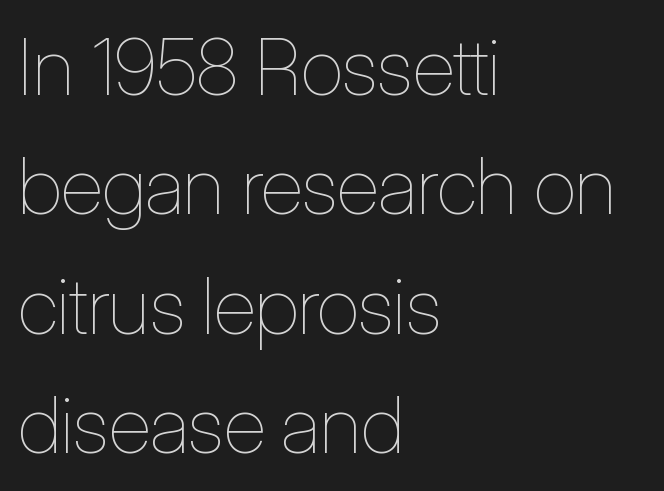
The image shows 79 px thin, condensed type, upright; set left-aligned, normal line spacing (1.51x), normal letter spacing, not underlined; low stroke contrast and a medium x-height.
